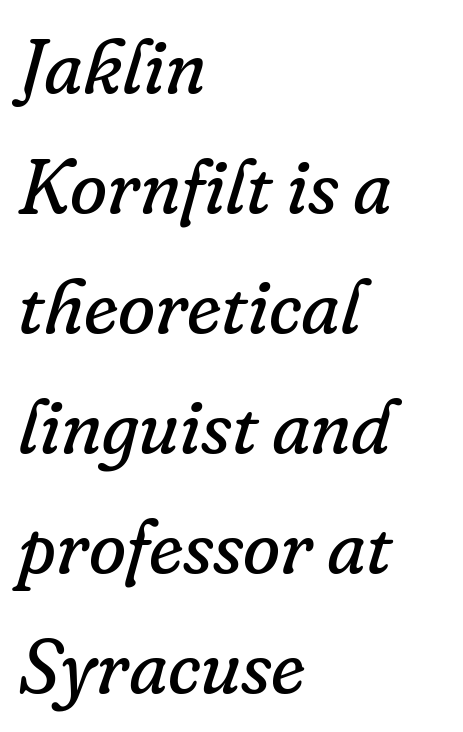
The image shows 76 px regular-weight serif type, italic (leaning right); set left-aligned, normal line spacing (1.58x), normal letter spacing, not underlined; low stroke contrast and a small x-height.
